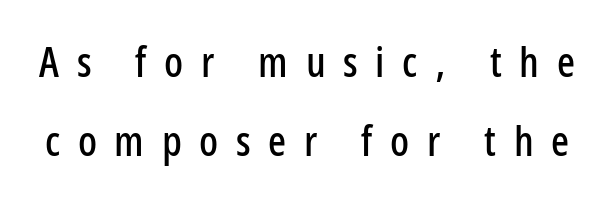
Q: Is the text italic (slanted)? A: No, it is upright.
Q: Is the typeface a serif or a sans-serif typeface? A: Sans-serif.
Q: Is the text underlined? A: No.
Q: Is the spacing between letters normal or unusually wide? A: Unusually wide.
Q: Width (condensed, normal, or wide)? A: Condensed.
Q: Stroke contrast? A: Low.
Q: x-height? A: Medium.
Q: Monospaced? A: No.
